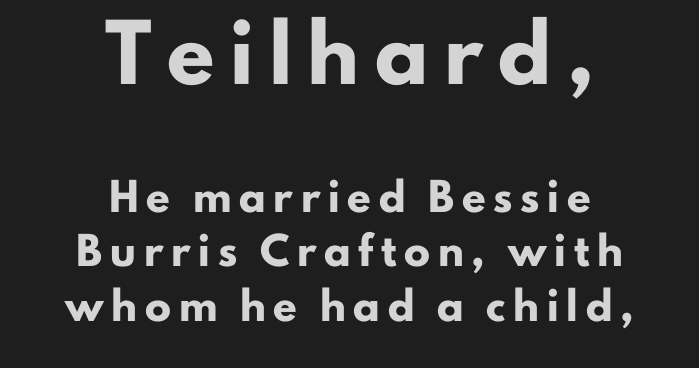
The image shows 52 px heavy sans-serif type, upright; set centered, loose line spacing (2.1x), unusually wide letter spacing (+0.3 em), not underlined; the first (top) block is 2.0x larger; low stroke contrast and a small x-height.
